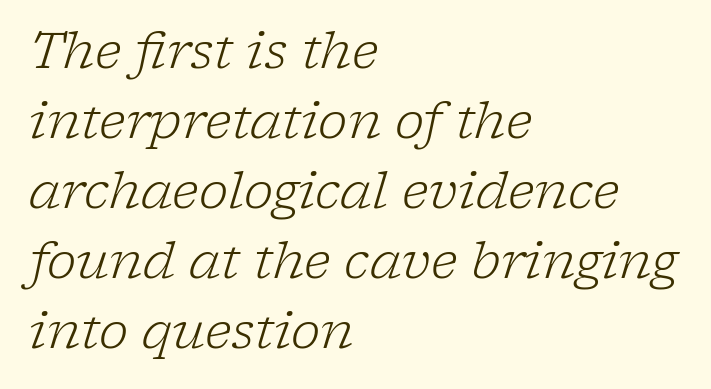
{"serif": "yes", "italic": "yes", "lean": "right", "slant_degrees": 17, "bold": "no", "weight": "light", "width": "normal", "stroke_contrast": "low", "x_height": "medium", "monospaced": "no", "underline": "no", "align": "left", "line_spacing": "normal", "line_spacing_ratio": 1.4, "letter_spacing": "normal", "letter_spacing_em": 0.0, "glyph_px": 50}
